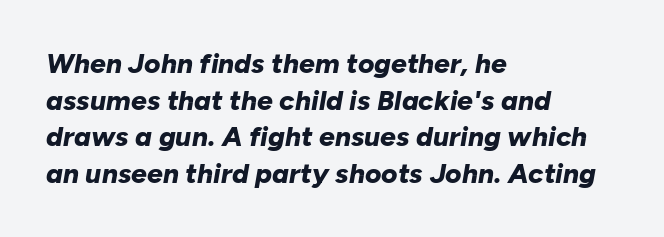
The typography opts for an oblique posture over an upright one. Interline gaps are of average width in this sample. The setting favours the left margin, as ordinary paragraphs usually do. Weight check: bold — yes, fully.
